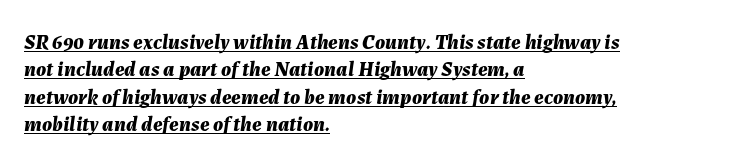
Q: Is the text bold? A: Yes.
Q: Is the text italic (slanted)? A: Yes, it leans right by about 7 degrees.
Q: Is the text underlined? A: Yes.
Q: How is the paragraph aligned? A: Left-aligned.
Q: Is the spacing between letters normal or unusually wide? A: Normal.
Q: Is the spacing between lines tight, normal or loose? A: Normal.
